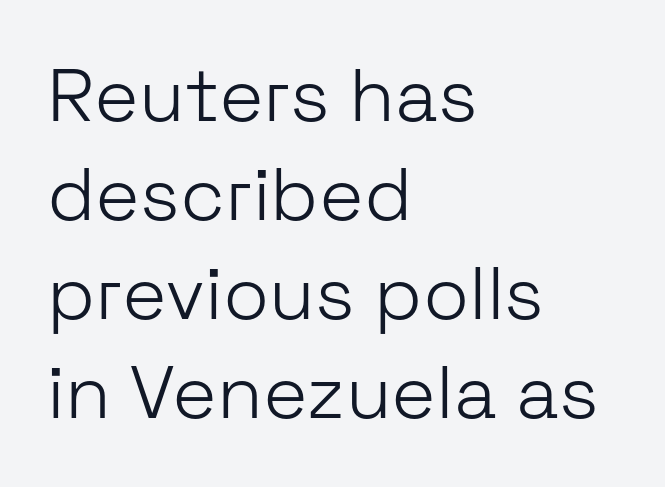
{"serif": "no", "italic": "no", "bold": "no", "weight": "light", "width": "normal", "stroke_contrast": "low", "x_height": "medium", "monospaced": "no", "underline": "no", "align": "left", "line_spacing": "normal", "line_spacing_ratio": 1.32, "letter_spacing": "normal", "letter_spacing_em": 0.0, "glyph_px": 75}
